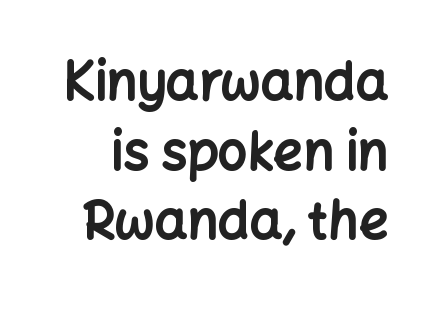
Q: Is the text bold? A: Yes.
Q: Is the text italic (slanted)? A: No, it is upright.
Q: Is the typeface a serif or a sans-serif typeface? A: Sans-serif.
Q: Is the text underlined? A: No.
Q: Is the spacing between letters normal or unusually wide? A: Normal.
Q: Is the spacing between lines tight, normal or loose? A: Normal.
Q: Width (condensed, normal, or wide)? A: Normal.
Q: Stroke contrast? A: Low.
Q: x-height? A: Medium.
Q: Monospaced? A: No.
